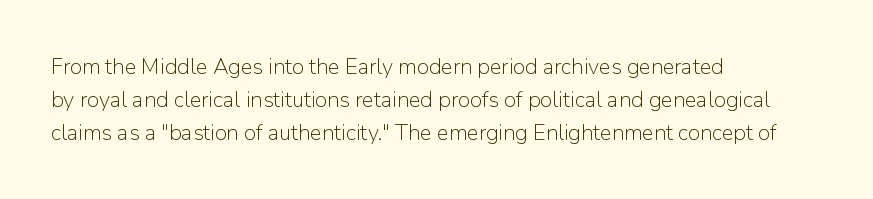
Descender tails drop into unmarked territory. Vertically, the passage feels balanced, rows spaced as you'd expect. The typesetter chose a ragged-right arrangement here. The typography opts for an upright posture over an oblique one. The rendering keeps characters at their native spacing. Stroke mass is kept to a normal reading level or below.
